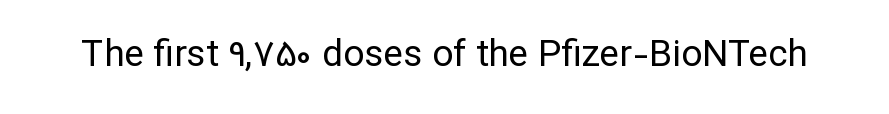
The image shows 37 px regular-weight sans-serif type, upright; set normal letter spacing, not underlined; low stroke contrast and a medium x-height.
